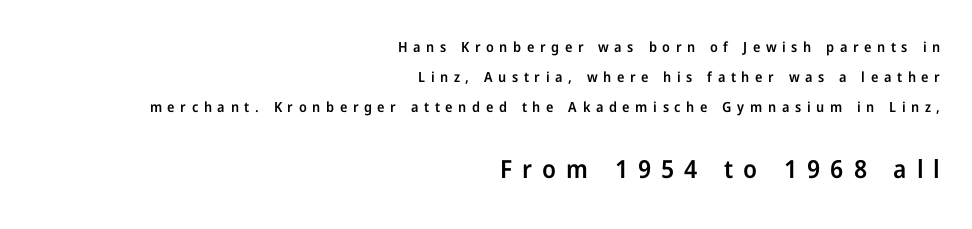
The image shows 25 px text type, upright; set right-aligned, loose line spacing (2.16x), unusually wide letter spacing (+0.4 em), not underlined; the second (bottom) block is 1.79x larger.
